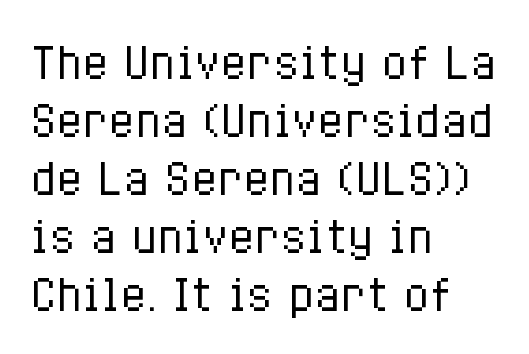
The image shows 43 px regular-weight, condensed type, upright; set left-aligned, normal line spacing (1.35x), normal letter spacing, not underlined; low stroke contrast and a medium x-height.
